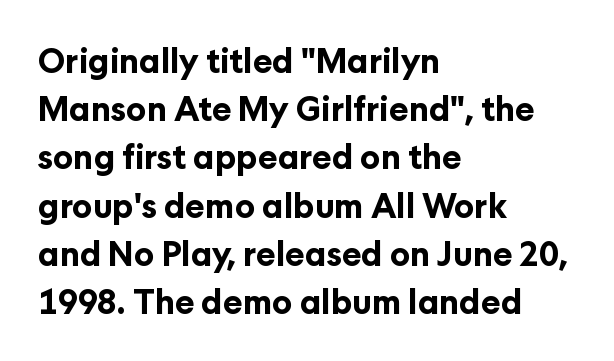
The image shows 33 px bold sans-serif type, upright; set left-aligned, normal line spacing (1.46x), normal letter spacing, not underlined; low stroke contrast and a medium x-height.
